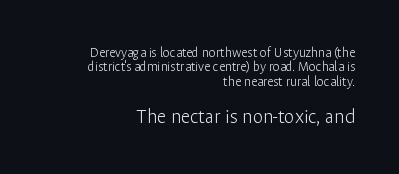
The image shows 21 px text type, upright; set right-aligned, tight line spacing (1.02x), normal letter spacing, not underlined; the second (bottom) block is 1.5x larger.
